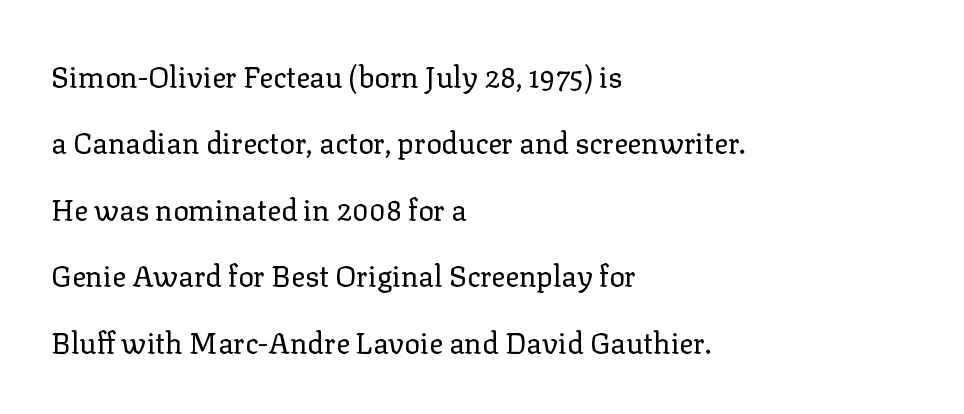
{"serif": "yes", "italic": "no", "bold": "no", "weight": "regular", "width": "normal", "stroke_contrast": "low", "x_height": "medium", "monospaced": "no", "underline": "no", "align": "left", "line_spacing": "loose", "line_spacing_ratio": 2.29, "letter_spacing": "normal", "letter_spacing_em": 0.0, "glyph_px": 29}
